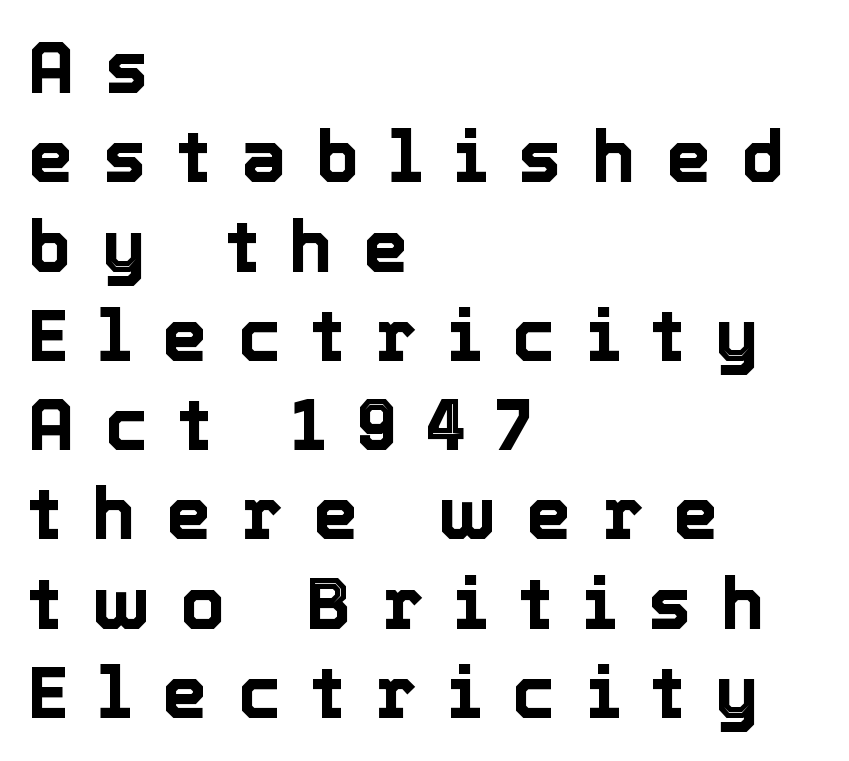
Only glyphs here, with clear space below each row. One-word summary of the alignment: left. A typesetter would call this proportional, since set widths differ per character. Posture: vertical. Someone cranked the tracking dial way up on this one.
